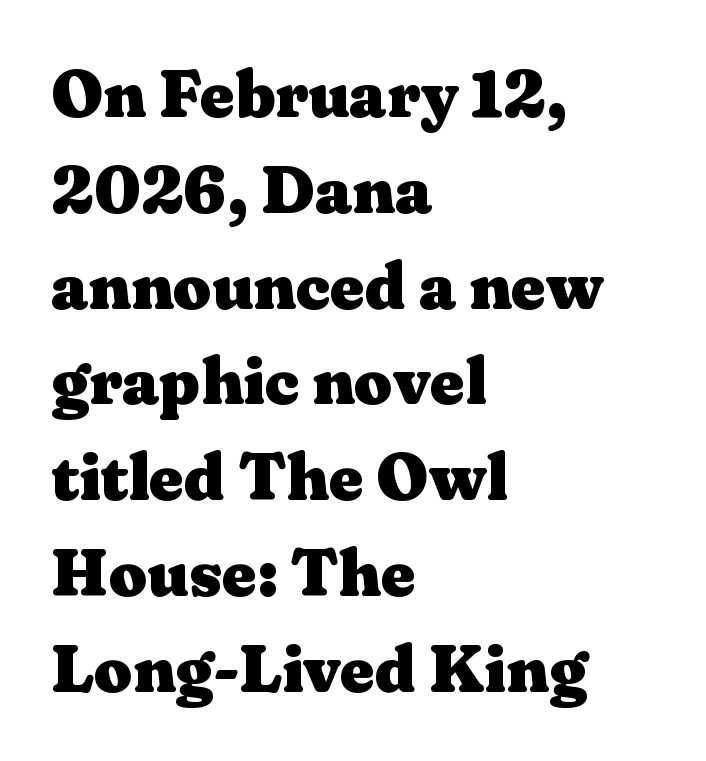
The image shows 67 px heavy, wide serif type, upright; set left-aligned, normal line spacing (1.43x), normal letter spacing, not underlined; medium stroke contrast and a medium x-height.
